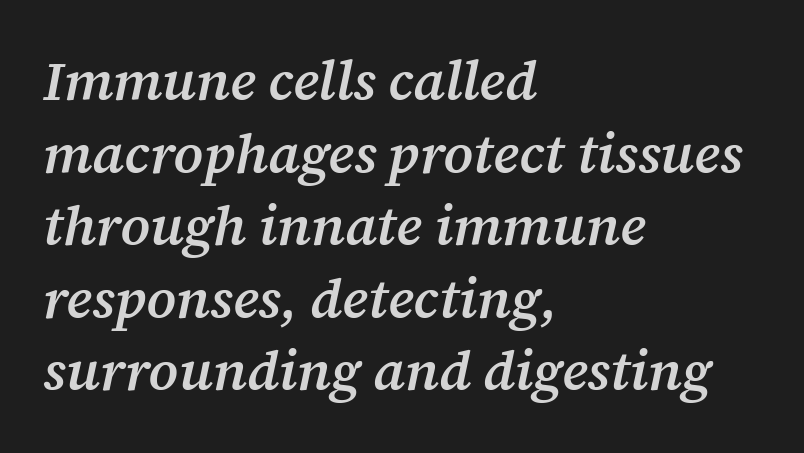
{"serif": "yes", "italic": "yes", "lean": "right", "slant_degrees": 12, "bold": "semi", "weight": "semibold", "width": "normal", "stroke_contrast": "medium", "x_height": "medium", "monospaced": "no", "underline": "no", "align": "left", "line_spacing": "normal", "line_spacing_ratio": 1.32, "letter_spacing": "normal", "letter_spacing_em": 0.0, "glyph_px": 55}
